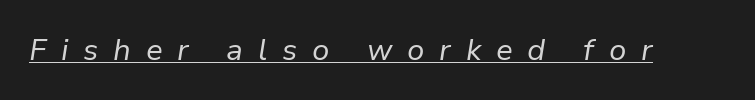
These glyphs show unthickened strokes, regular width or finer. The horizontal fit of the characters is loose and conspicuously gappy. You could not count columns in this text — the font is proportionally spaced. This sample carries an underscore along the baseline area. Designer's note — italics engaged.
